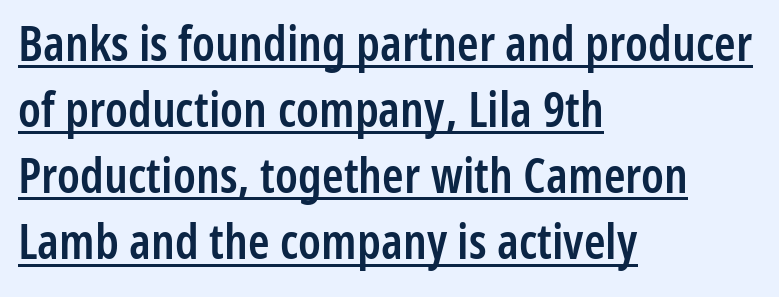
Q: Is the text bold? A: Semi-bold.
Q: Is the text italic (slanted)? A: No, it is upright.
Q: Is the typeface a serif or a sans-serif typeface? A: Sans-serif.
Q: Is the text underlined? A: Yes.
Q: How is the paragraph aligned? A: Left-aligned.
Q: Is the spacing between letters normal or unusually wide? A: Normal.
Q: Is the spacing between lines tight, normal or loose? A: Normal.
Q: Width (condensed, normal, or wide)? A: Condensed.
Q: Stroke contrast? A: Low.
Q: x-height? A: Medium.
Q: Monospaced? A: No.
